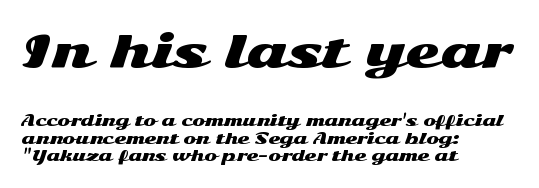
The image shows 45 px wide sans-serif type; set left-aligned, line spacing 1.18x, normal letter spacing, not underlined; the first (top) block is 3.0x larger; medium stroke contrast and a medium x-height.
